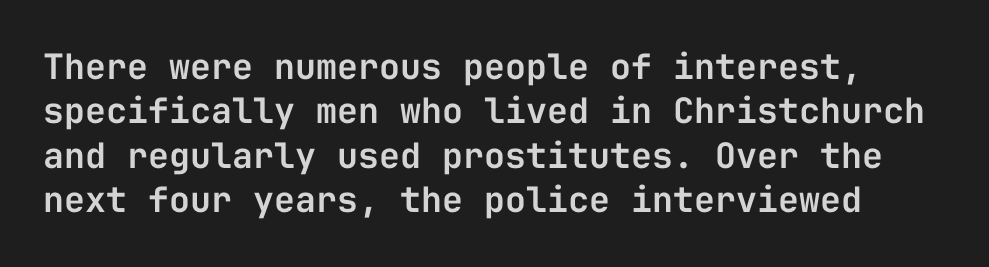
The leading is moderate, giving the passage an even texture. These lines are rendered in a fixed-pitch font. Nope, not italic — everything's standing straight. The passage shown is not underscored anywhere. Spacing between characters is what you'd get straight out of the box. Examine the stroke ends and you'll find no serifs.
